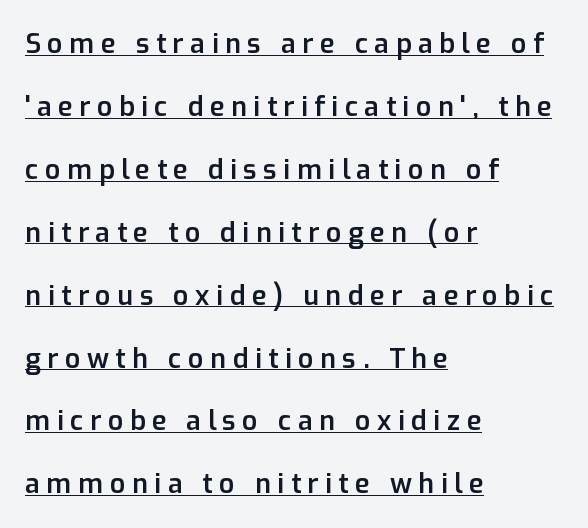
The image shows 27 px text type, upright; set left-aligned, loose line spacing (2.33x), unusually wide letter spacing (+0.24 em), underlined.
